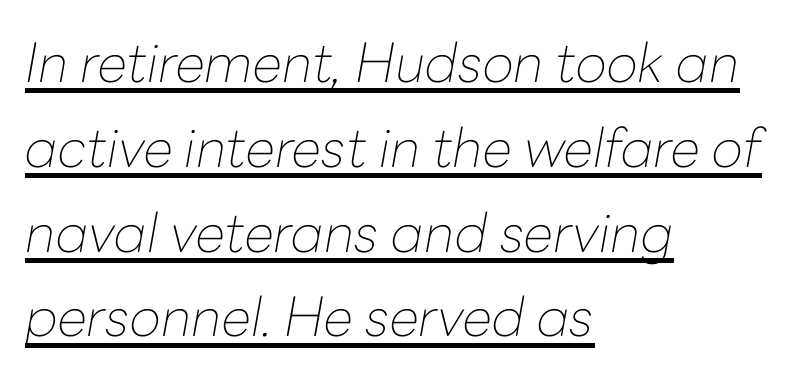
{"italic": "yes", "lean": "right", "slant_degrees": 10, "bold": "no", "weight": "thin", "width": "normal", "stroke_contrast": "low", "x_height": "medium", "monospaced": "no", "underline": "yes", "align": "left", "line_spacing": "normal", "line_spacing_ratio": 1.57, "letter_spacing": "normal", "letter_spacing_em": 0.0, "glyph_px": 54}
